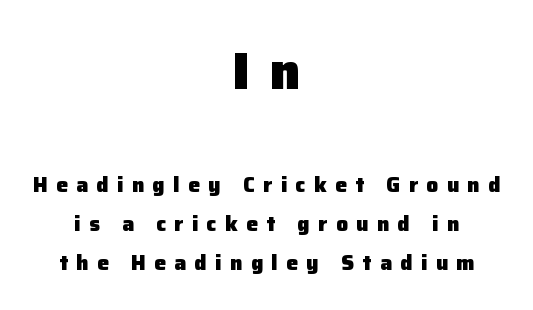
The image shows 52 px heavy sans-serif type, upright; set centered, line spacing 1.87x, unusually wide letter spacing (+0.4 em), not underlined; the first (top) block is 2.48x larger; low stroke contrast and a medium x-height.
